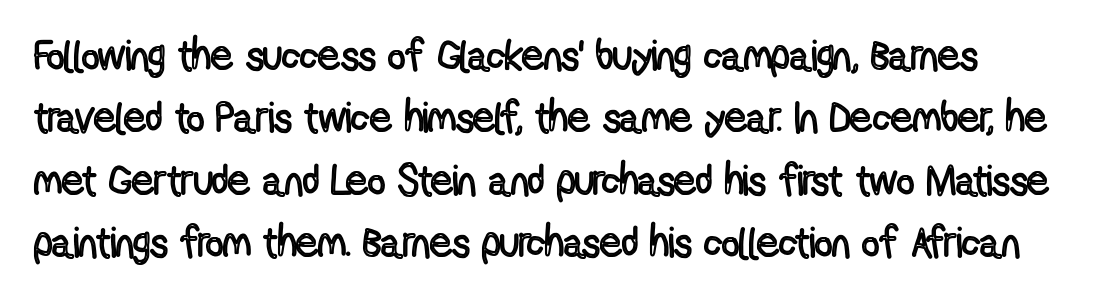
Q: Is the text italic (slanted)? A: No, it is upright.
Q: Is the text underlined? A: No.
Q: Is the spacing between letters normal or unusually wide? A: Normal.
Q: Is the spacing between lines tight, normal or loose? A: Normal.
Q: Width (condensed, normal, or wide)? A: Condensed.
Q: x-height? A: Medium.
Q: Monospaced? A: No.
